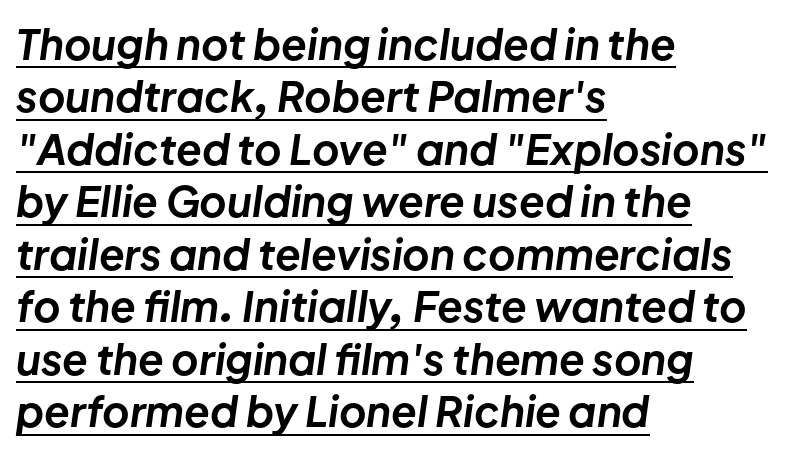
Q: Is the text bold? A: Yes.
Q: Is the text italic (slanted)? A: Yes, it leans right by about 8 degrees.
Q: Is the text underlined? A: Yes.
Q: How is the paragraph aligned? A: Left-aligned.
Q: Is the spacing between letters normal or unusually wide? A: Normal.
Q: Is the spacing between lines tight, normal or loose? A: Normal.
Q: Width (condensed, normal, or wide)? A: Normal.
Q: Stroke contrast? A: Low.
Q: x-height? A: Medium.
Q: Monospaced? A: No.
